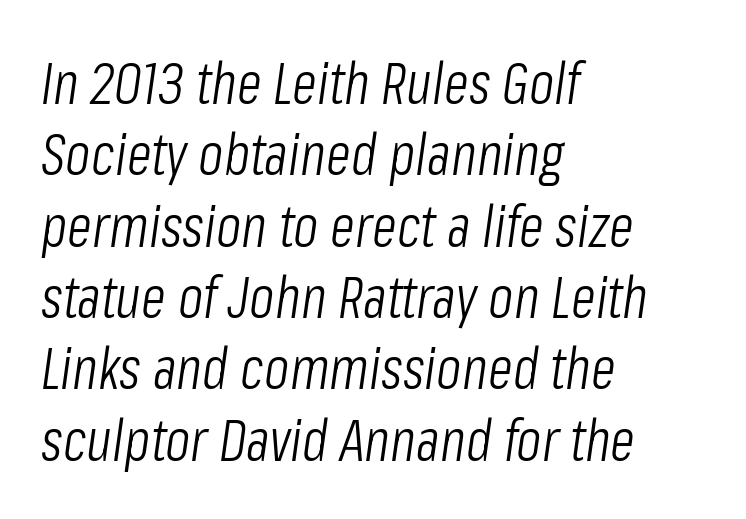
The image shows 58 px light, condensed type, italic (leaning right); set left-aligned, line spacing 1.23x, normal letter spacing, not underlined; low stroke contrast and a medium x-height.
